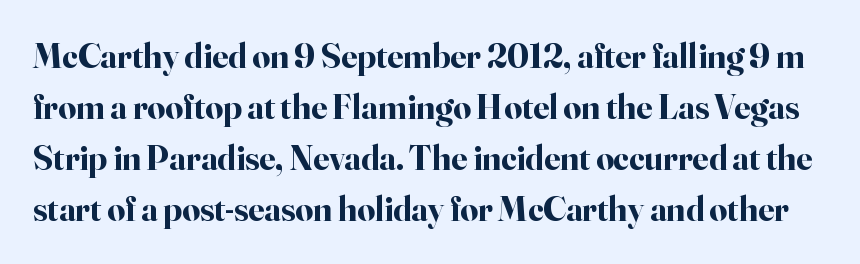
Thick stems and heavy bowls — unmistakably bold. Serif or sans? Serif — the stroke terminals have little feet. Underlining? Definitely not there. Students, observe: this is what conventionally led text looks like. Each word holds together tightly as a unit, with standard inter-letter gaps. Character widths vary here, with narrow letters taking less room than wide ones.
